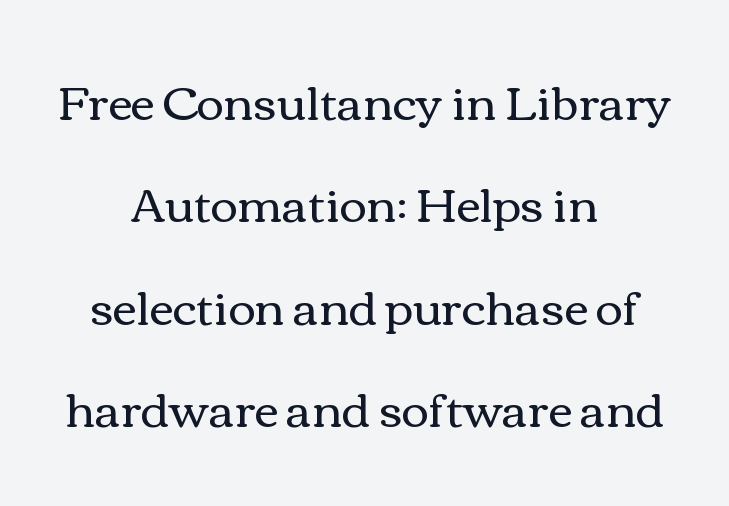
Short and long lines alike share a common midpoint. No letter is thick-stroked: the sample isn't bold. This sample uses an upright cut, with every glyph sitting square on the baseline. Character widths vary here, with narrow letters taking less room than wide ones.
